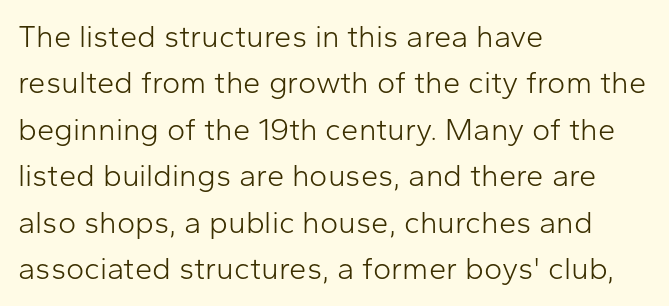
Honestly, the row spacing looks completely unremarkable. Just letters on the line, the space beneath them empty. These lines are composed in type without serifs. Every character sits straight up, as roman type does. Layout note: lines flush left. On a weight scale, this lands at 450 or below.
